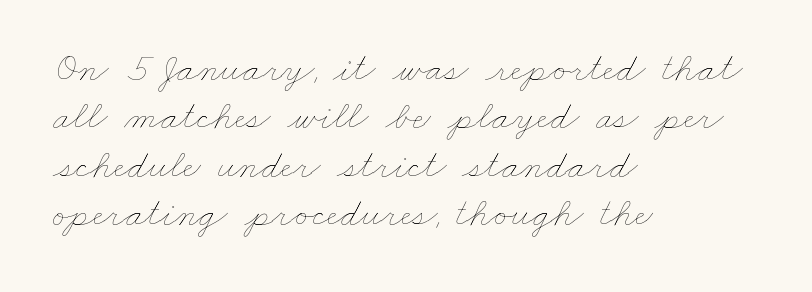
{"bold": "no", "weight": "thin", "width": "wide", "stroke_contrast": "low", "x_height": "small", "monospaced": "no", "underline": "no", "align": "left", "line_spacing_ratio": 1.21, "letter_spacing": "normal", "letter_spacing_em": 0.0, "glyph_px": 40}
